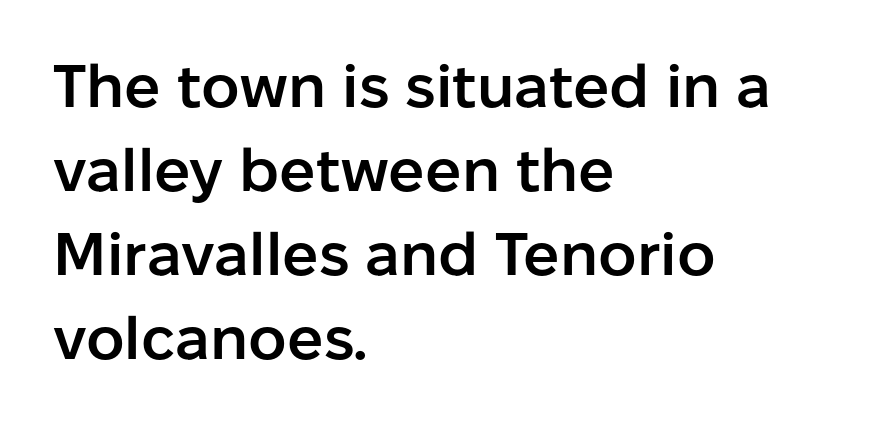
Rows of type keep a routine distance in the vertical direction. A roman cut, with each character standing at attention. There is no visible air inserted between adjacent glyphs. Classification — sans serif. You could not count columns in this text — the font is proportionally spaced.
